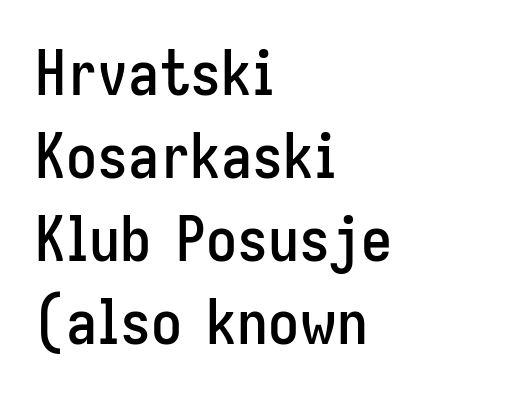
Underlining? Definitely not there. Does the leading feel generous? No, just average. Spacing verdict: proportional, widths tailored to each character. Italic? Not at all — the glyphs are vertical. These lines stack with their left ends in a neat column.
